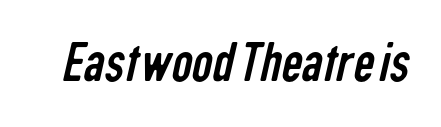
{"serif": "no", "bold": "no", "weight": "regular", "width": "condensed", "stroke_contrast": "low", "x_height": "medium", "monospaced": "no", "underline": "no", "letter_spacing": "normal", "letter_spacing_em": 0.0, "glyph_px": 58}
